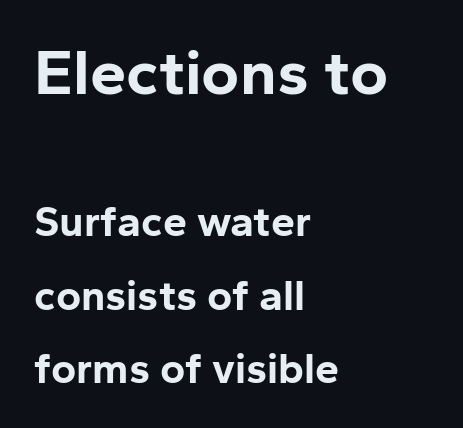
{"serif": "no", "italic": "no", "bold": "yes", "weight": "bold", "width": "normal", "stroke_contrast": "low", "x_height": "medium", "monospaced": "no", "underline": "no", "align": "left", "line_spacing": "normal", "line_spacing_ratio": 1.7, "letter_spacing": "normal", "letter_spacing_em": 0.0, "larger_block": "first", "size_ratio": 1.51, "glyph_px": 65}
